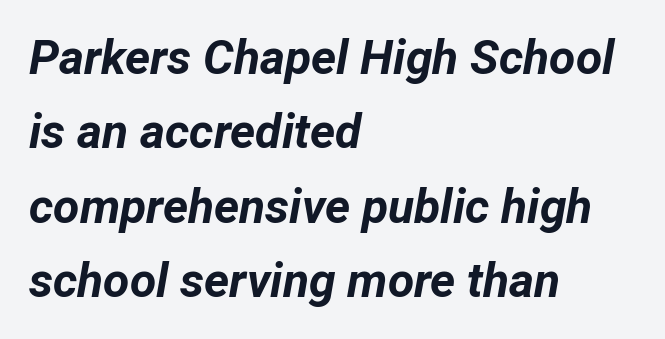
The image shows 48 px bold type, italic (leaning right); set left-aligned, normal line spacing (1.55x), normal letter spacing, not underlined; low stroke contrast and a medium x-height.
